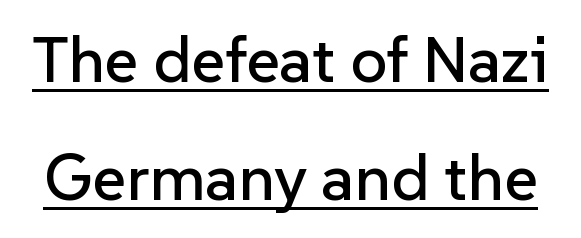
The image shows 65 px sans-serif type, upright; set line spacing 1.82x, normal letter spacing, underlined; low stroke contrast and a medium x-height.
